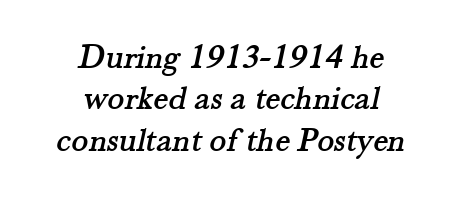
Q: Is the typeface a serif or a sans-serif typeface? A: Serif.
Q: Is the text underlined? A: No.
Q: How is the paragraph aligned? A: Centered.
Q: Is the spacing between letters normal or unusually wide? A: Normal.
Q: Width (condensed, normal, or wide)? A: Normal.
Q: Stroke contrast? A: Medium.
Q: x-height? A: Small.
Q: Monospaced? A: No.
